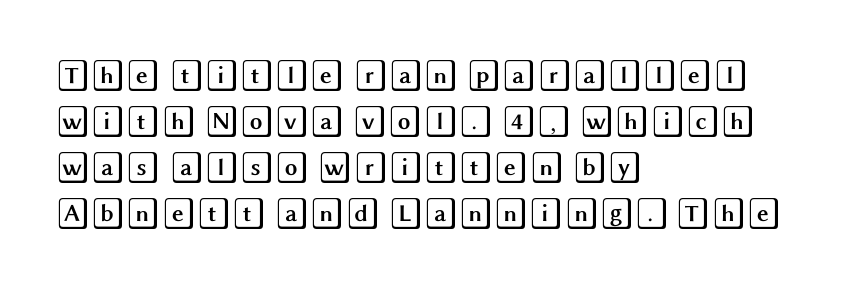
Q: Is the text italic (slanted)? A: No, it is upright.
Q: Is the text underlined? A: No.
Q: How is the paragraph aligned? A: Left-aligned.
Q: Is the spacing between letters normal or unusually wide? A: Normal.
Q: Is the spacing between lines tight, normal or loose? A: Normal.
Q: Width (condensed, normal, or wide)? A: Wide.
Q: x-height? A: Large.
